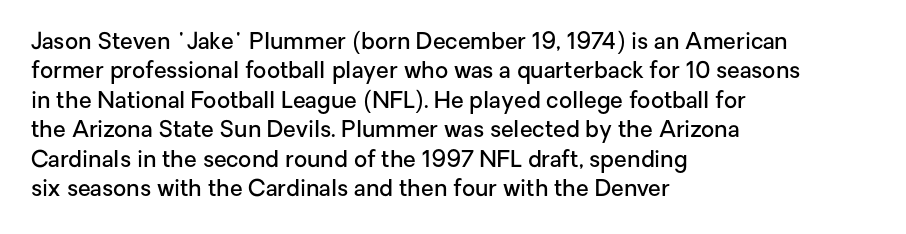
{"italic": "no", "bold": "semi", "underline": "no", "align": "left", "line_spacing": "normal", "line_spacing_ratio": 1.28, "letter_spacing": "normal", "letter_spacing_em": 0.0, "glyph_px": 23}
